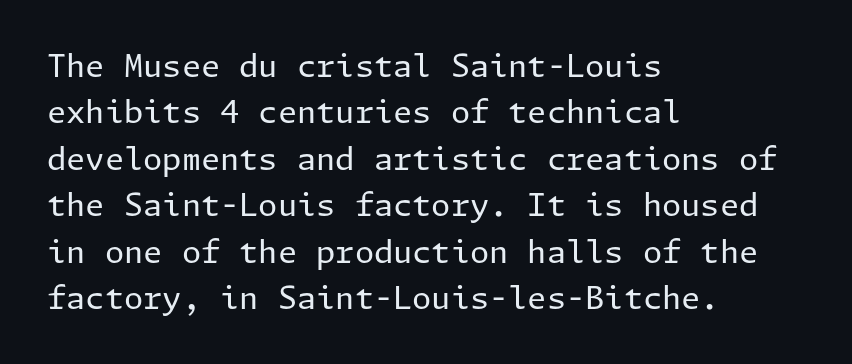
The gaps between neighbouring characters are ordinary and unremarkable. Every row of glyphs begins at an identical x-position on the left. Vertical spacing — default. This sample uses a sans-serif face.
